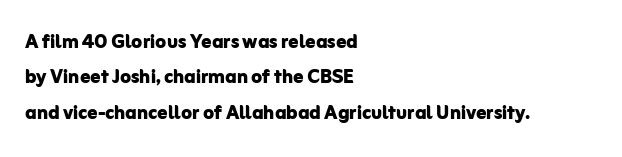
The image shows 25 px bold type, upright; set left-aligned, normal line spacing (1.42x), normal letter spacing, not underlined.
